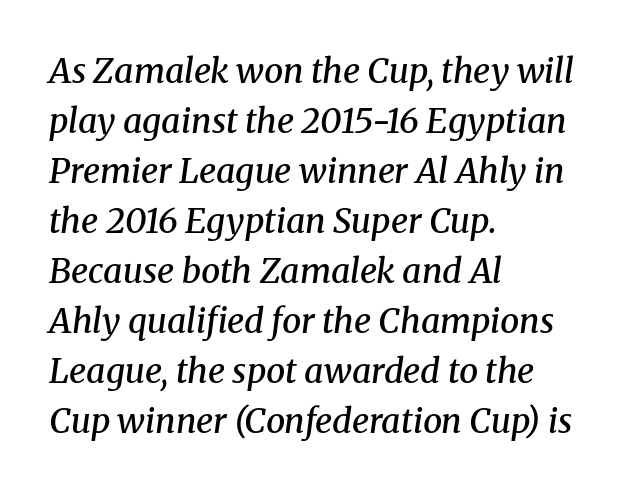
Q: Is the text bold? A: Semi-bold.
Q: Is the text italic (slanted)? A: Yes, it leans right by about 8 degrees.
Q: Is the typeface a serif or a sans-serif typeface? A: Serif.
Q: Is the text underlined? A: No.
Q: How is the paragraph aligned? A: Left-aligned.
Q: Is the spacing between letters normal or unusually wide? A: Normal.
Q: Is the spacing between lines tight, normal or loose? A: Normal.
Q: Width (condensed, normal, or wide)? A: Normal.
Q: Stroke contrast? A: Medium.
Q: x-height? A: Medium.
Q: Monospaced? A: No.
